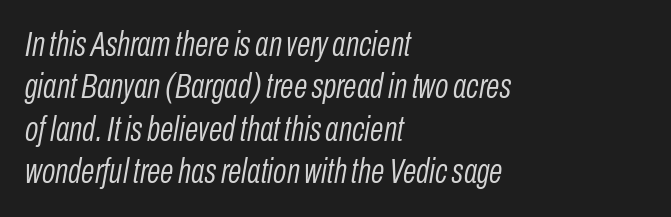
Q: Is the text bold? A: No.
Q: Is the text italic (slanted)? A: Yes, it leans right by about 10 degrees.
Q: Is the text underlined? A: No.
Q: How is the paragraph aligned? A: Left-aligned.
Q: Is the spacing between letters normal or unusually wide? A: Normal.
Q: Width (condensed, normal, or wide)? A: Condensed.
Q: Stroke contrast? A: Low.
Q: x-height? A: Medium.
Q: Monospaced? A: No.
